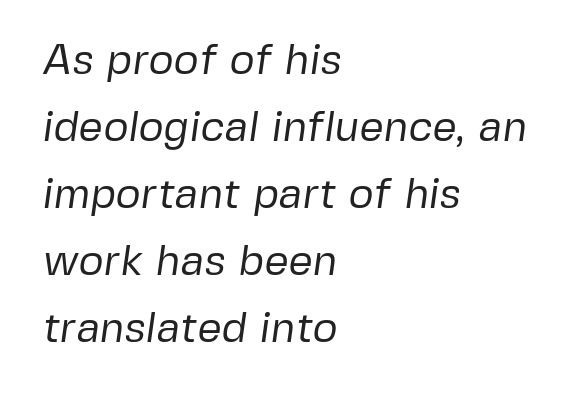
{"serif": "no", "bold": "no", "weight": "regular", "width": "normal", "stroke_contrast": "low", "x_height": "medium", "monospaced": "no", "underline": "no", "align": "left", "line_spacing": "normal", "line_spacing_ratio": 1.56, "letter_spacing": "normal", "letter_spacing_em": 0.0, "glyph_px": 43}
